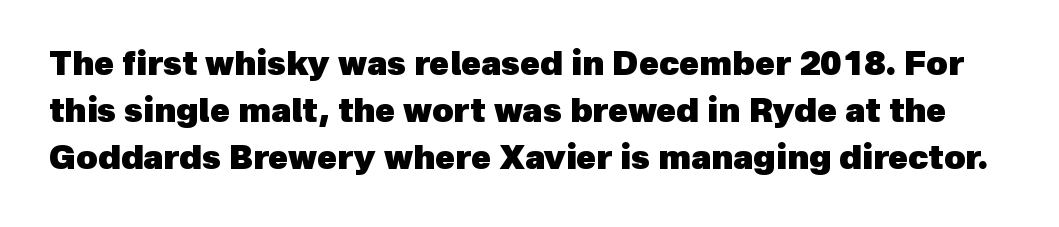
Q: Is the text bold? A: Yes.
Q: Is the typeface a serif or a sans-serif typeface? A: Sans-serif.
Q: Is the text underlined? A: No.
Q: Is the spacing between letters normal or unusually wide? A: Normal.
Q: Is the spacing between lines tight, normal or loose? A: Normal.
Q: Width (condensed, normal, or wide)? A: Normal.
Q: x-height? A: Medium.
Q: Monospaced? A: No.
